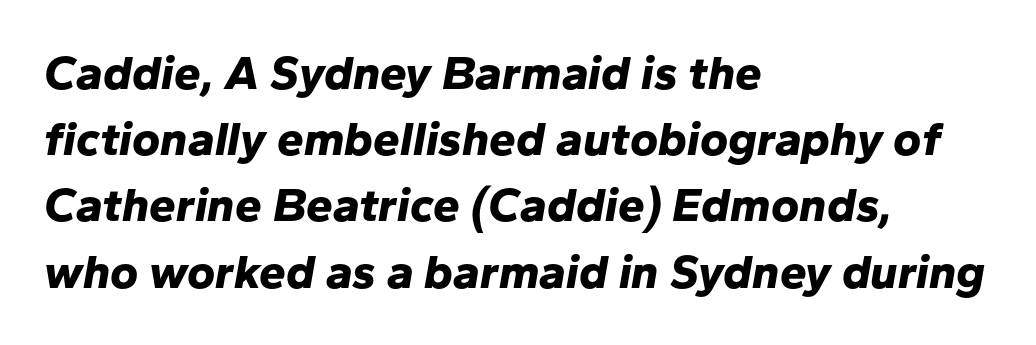
{"italic": "yes", "lean": "right", "slant_degrees": 10, "bold": "yes", "weight": "bold", "width": "normal", "stroke_contrast": "low", "x_height": "medium", "monospaced": "no", "underline": "no", "align": "left", "line_spacing": "normal", "line_spacing_ratio": 1.38, "letter_spacing": "normal", "letter_spacing_em": 0.0, "glyph_px": 48}
